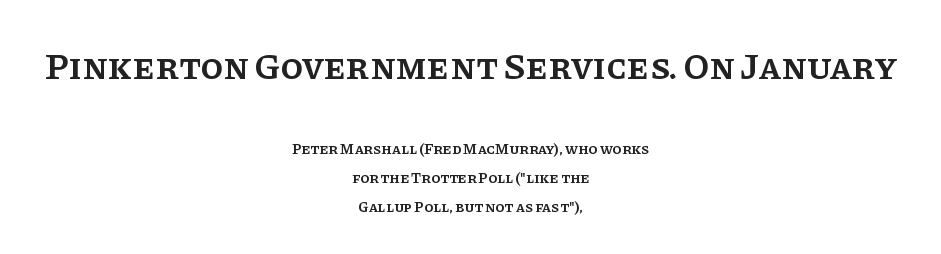
{"serif": "yes", "italic": "no", "bold": "semi", "weight": "semibold", "width": "normal", "stroke_contrast": "low", "x_height": "large", "monospaced": "no", "underline": "no", "align": "center", "line_spacing": "loose", "line_spacing_ratio": 1.91, "letter_spacing": "normal", "letter_spacing_em": 0.0, "larger_block": "first", "size_ratio": 2.47, "glyph_px": 37}
